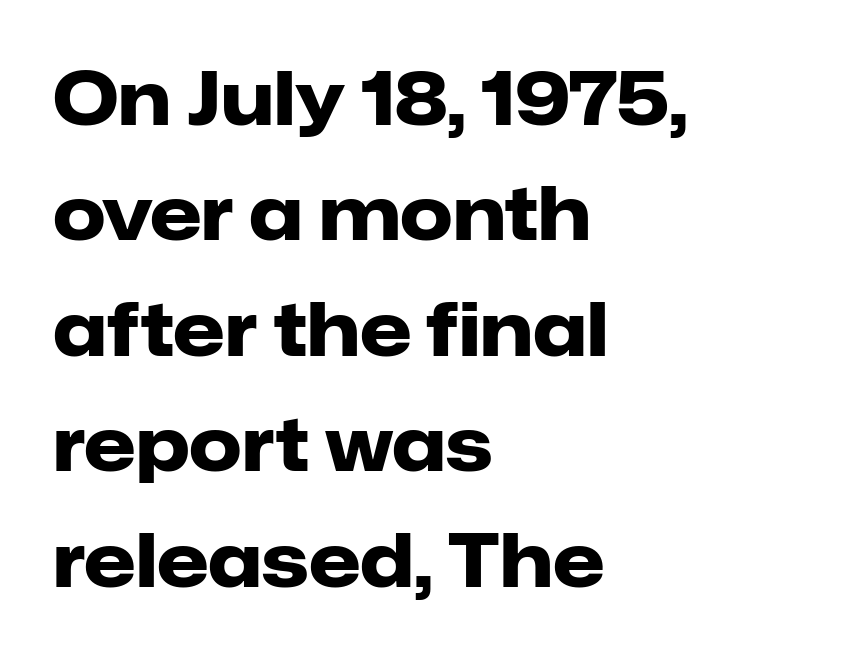
Q: Is the text bold? A: Yes.
Q: Is the text italic (slanted)? A: No, it is upright.
Q: Is the typeface a serif or a sans-serif typeface? A: Sans-serif.
Q: Is the text underlined? A: No.
Q: How is the paragraph aligned? A: Left-aligned.
Q: Is the spacing between letters normal or unusually wide? A: Normal.
Q: Is the spacing between lines tight, normal or loose? A: Normal.
Q: Width (condensed, normal, or wide)? A: Normal.
Q: Stroke contrast? A: Low.
Q: x-height? A: Medium.
Q: Monospaced? A: No.
